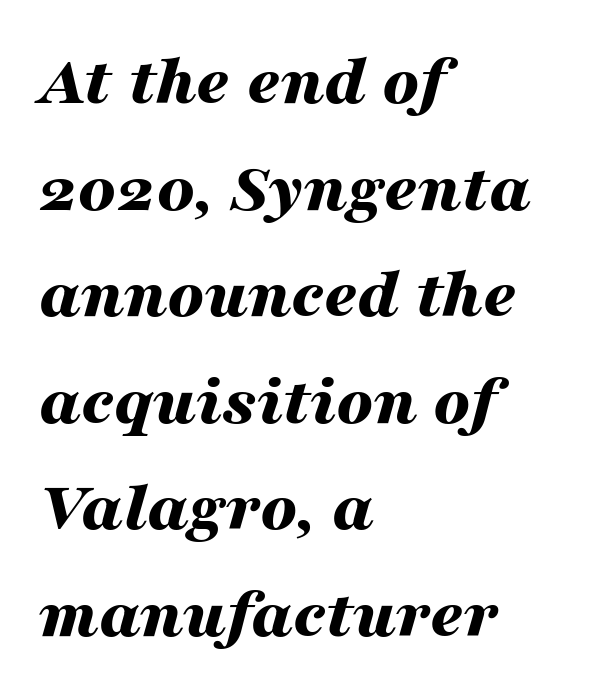
The image shows 72 px bold, wide type, italic (leaning right); set left-aligned, normal line spacing (1.48x), normal letter spacing, not underlined; medium stroke contrast and a medium x-height.
